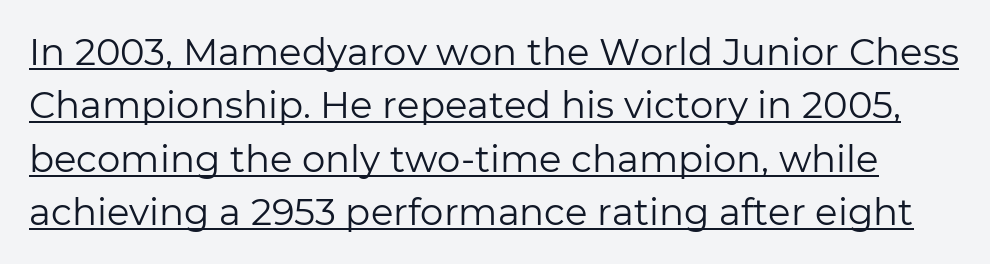
Q: Is the text bold? A: No.
Q: Is the text italic (slanted)? A: No, it is upright.
Q: Is the typeface a serif or a sans-serif typeface? A: Sans-serif.
Q: Is the text underlined? A: Yes.
Q: Is the spacing between letters normal or unusually wide? A: Normal.
Q: Is the spacing between lines tight, normal or loose? A: Normal.
Q: Width (condensed, normal, or wide)? A: Normal.
Q: Stroke contrast? A: Low.
Q: x-height? A: Medium.
Q: Monospaced? A: No.
